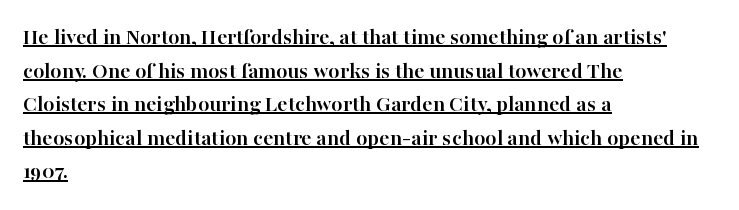
Q: Is the text bold? A: Yes.
Q: Is the text italic (slanted)? A: No, it is upright.
Q: Is the text underlined? A: Yes.
Q: How is the paragraph aligned? A: Left-aligned.
Q: Is the spacing between letters normal or unusually wide? A: Normal.
Q: Is the spacing between lines tight, normal or loose? A: Normal.
